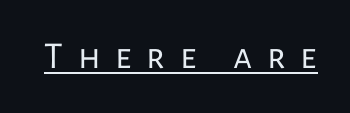
A roman cut, with each character standing at attention. Descenders here cross a horizontal rule under the line. Here the designer chose a conventional face with non-uniform glyph widths. The type family on display is of the sans-serif kind. This sample uses expanded letter spacing, leaving extra air between glyphs.
